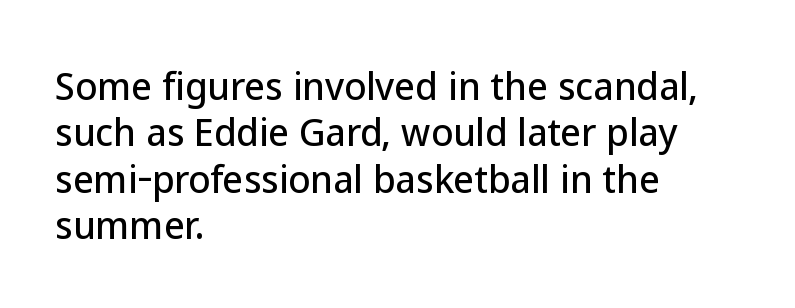
The image shows 36 px sans-serif type, upright; set left-aligned, normal line spacing (1.29x), normal letter spacing, not underlined; low stroke contrast and a medium x-height.
